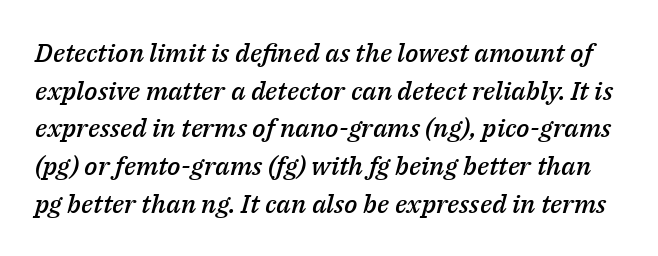
Q: Is the text bold? A: Semi-bold.
Q: Is the text italic (slanted)? A: Yes, it leans right by about 14 degrees.
Q: Is the text underlined? A: No.
Q: Is the spacing between letters normal or unusually wide? A: Normal.
Q: Is the spacing between lines tight, normal or loose? A: Normal.
